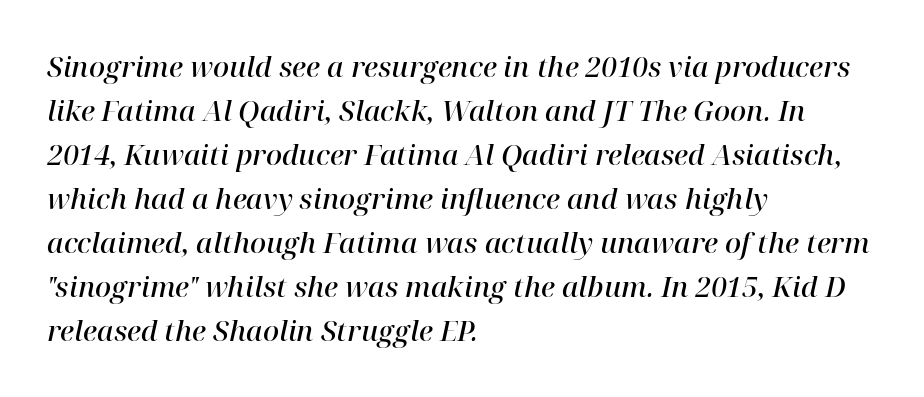
The image shows 28 px semibold serif type, italic (leaning right); set left-aligned, normal line spacing (1.57x), normal letter spacing, not underlined; high stroke contrast and a medium x-height.
